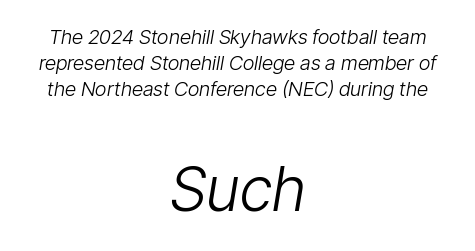
Q: Is the text bold? A: No.
Q: Is the text italic (slanted)? A: Yes, it leans right by about 9 degrees.
Q: Is the text underlined? A: No.
Q: How is the paragraph aligned? A: Centered.
Q: Is the spacing between letters normal or unusually wide? A: Normal.
Q: Is the spacing between lines tight, normal or loose? A: Normal.
Q: Which block of text is set in a larger size, the first (top) or the second (bottom)? A: The second (bottom) one.
Q: Width (condensed, normal, or wide)? A: Condensed.
Q: Stroke contrast? A: Low.
Q: x-height? A: Medium.
Q: Monospaced? A: No.
